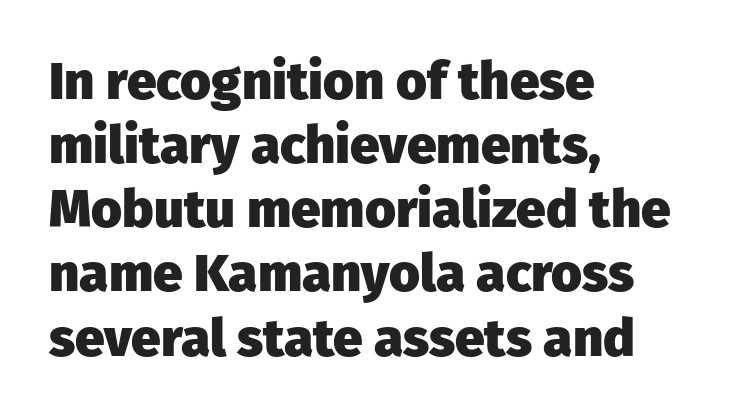
It's the straight-up-and-down kind of type. Strokes here are thick enough to call this a true bold. Typographically, this falls in the sans-serif category. Spacing verdict: proportional, widths tailored to each character. The specimen omits any rule beneath the text block's lines. The rag falls on the right side of this text block.
